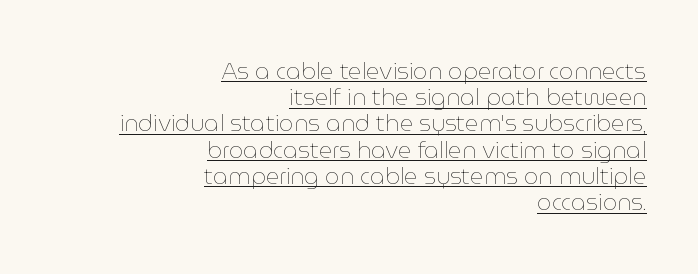
Q: Is the text bold? A: No.
Q: Is the text italic (slanted)? A: No, it is upright.
Q: Is the text underlined? A: Yes.
Q: How is the paragraph aligned? A: Right-aligned.
Q: Is the spacing between letters normal or unusually wide? A: Normal.
Q: Is the spacing between lines tight, normal or loose? A: Tight.
